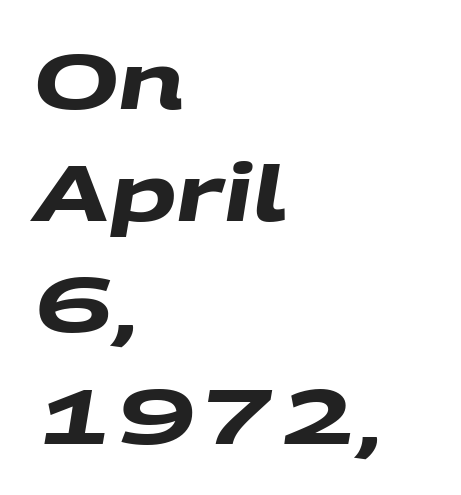
In terms of leading, this rendering sits right in the middle. No feet cap the strokes, marking this as sans-serif type. Horizontally, the lines are justified to the leading edge only. Do the characters align in a grid? No, the font is proportional. This rendering leaves character spacing at its baseline value.
